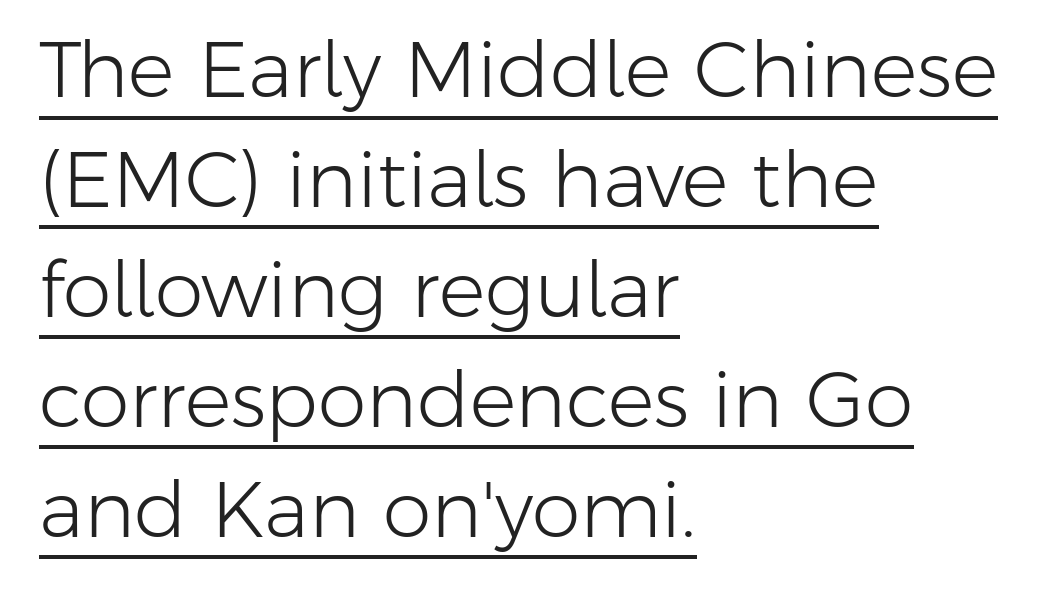
Q: Is the text bold? A: No.
Q: Is the text italic (slanted)? A: No, it is upright.
Q: Is the typeface a serif or a sans-serif typeface? A: Sans-serif.
Q: Is the text underlined? A: Yes.
Q: How is the paragraph aligned? A: Left-aligned.
Q: Is the spacing between letters normal or unusually wide? A: Normal.
Q: Is the spacing between lines tight, normal or loose? A: Normal.
Q: Width (condensed, normal, or wide)? A: Normal.
Q: Stroke contrast? A: Low.
Q: x-height? A: Medium.
Q: Monospaced? A: No.
